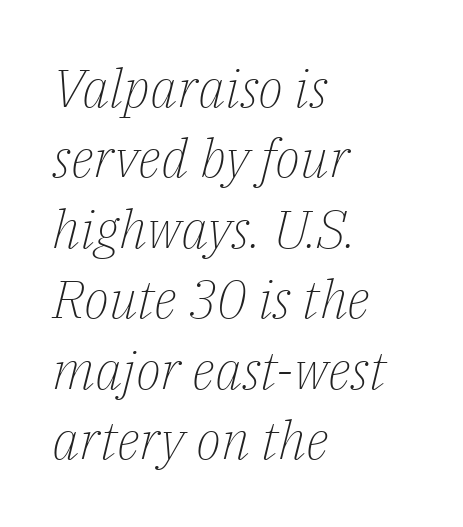
Q: Is the text bold? A: No.
Q: Is the text italic (slanted)? A: Yes, it leans right by about 14 degrees.
Q: Is the typeface a serif or a sans-serif typeface? A: Serif.
Q: Is the text underlined? A: No.
Q: How is the paragraph aligned? A: Left-aligned.
Q: Is the spacing between letters normal or unusually wide? A: Normal.
Q: Is the spacing between lines tight, normal or loose? A: Normal.
Q: Width (condensed, normal, or wide)? A: Normal.
Q: Stroke contrast? A: Low.
Q: x-height? A: Medium.
Q: Monospaced? A: No.
